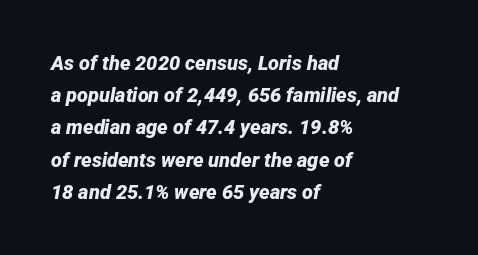
{"italic": "yes", "lean": "right", "slant_degrees": 12, "bold": "yes", "underline": "no", "align": "left", "line_spacing": "normal", "line_spacing_ratio": 1.61, "letter_spacing": "normal", "letter_spacing_em": 0.0, "glyph_px": 20}
